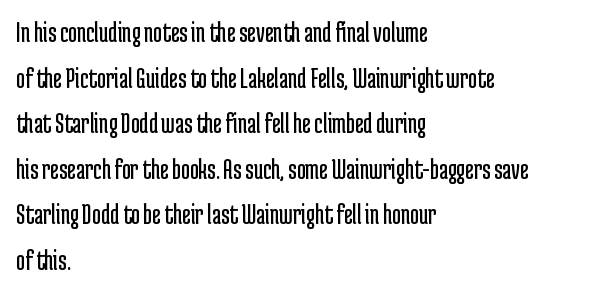
Q: Is the text bold? A: No.
Q: Is the text italic (slanted)? A: No, it is upright.
Q: Is the typeface a serif or a sans-serif typeface? A: Sans-serif.
Q: Is the text underlined? A: No.
Q: How is the paragraph aligned? A: Left-aligned.
Q: Is the spacing between letters normal or unusually wide? A: Normal.
Q: Is the spacing between lines tight, normal or loose? A: Normal.
Q: Width (condensed, normal, or wide)? A: Condensed.
Q: Stroke contrast? A: Low.
Q: x-height? A: Medium.
Q: Monospaced? A: No.
